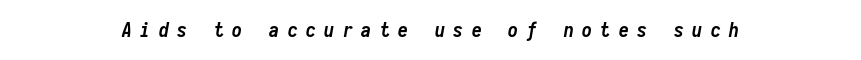
A typesetter would call this heavily tracked-out type. No word sits above an underline. Would a proofreader flag this as italicized? Yes. Emphasis by weight is at full strength: bold. Line starts and ends both wander, symmetrically.
